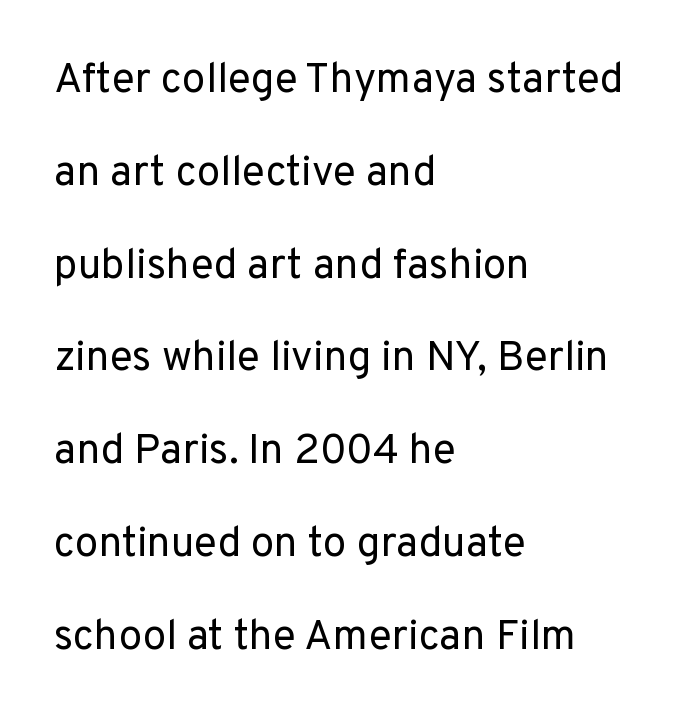
{"serif": "no", "italic": "no", "bold": "no", "weight": "regular", "width": "normal", "stroke_contrast": "low", "x_height": "medium", "monospaced": "no", "underline": "no", "align": "left", "line_spacing": "loose", "line_spacing_ratio": 2.21, "letter_spacing": "normal", "letter_spacing_em": 0.0, "glyph_px": 42}
